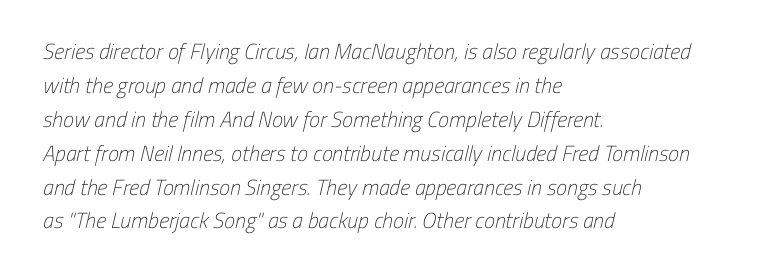
The image shows 22 px text type; set left-aligned, normal line spacing (1.54x), normal letter spacing, not underlined.
